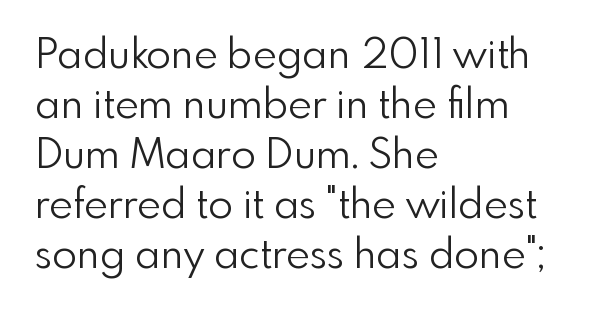
{"serif": "no", "italic": "no", "bold": "no", "weight": "light", "width": "normal", "x_height": "small", "monospaced": "no", "underline": "no", "align": "left", "line_spacing_ratio": 1.22, "letter_spacing": "normal", "letter_spacing_em": 0.0, "glyph_px": 41}
